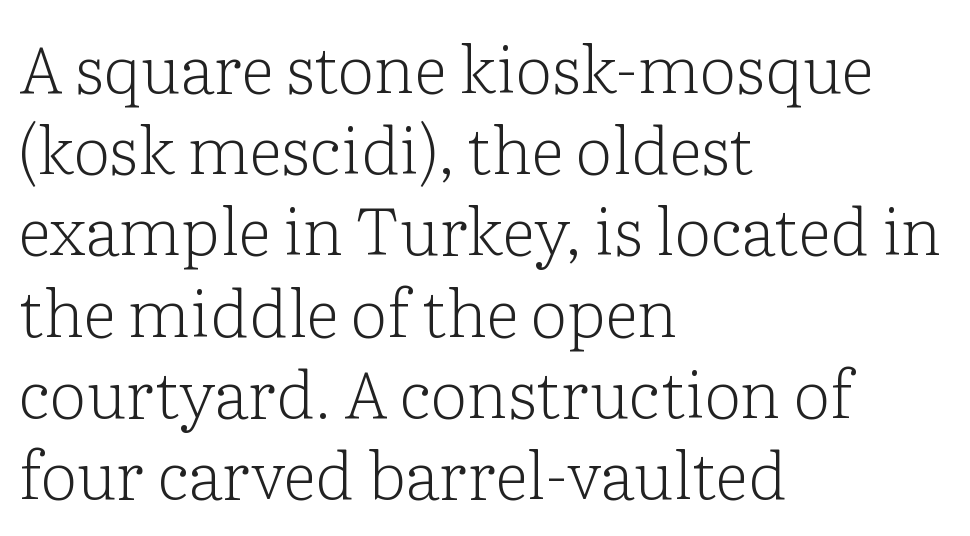
The image shows 66 px light serif type, upright; set left-aligned, line spacing 1.23x, normal letter spacing, not underlined; low stroke contrast and a medium x-height.
